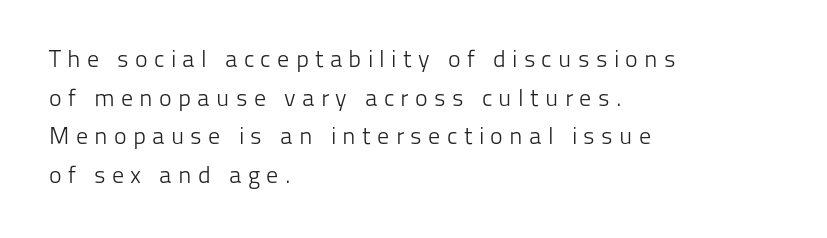
Q: Is the text bold? A: No.
Q: Is the text italic (slanted)? A: No, it is upright.
Q: Is the text underlined? A: No.
Q: How is the paragraph aligned? A: Left-aligned.
Q: Is the spacing between letters normal or unusually wide? A: Unusually wide.
Q: Is the spacing between lines tight, normal or loose? A: Normal.
